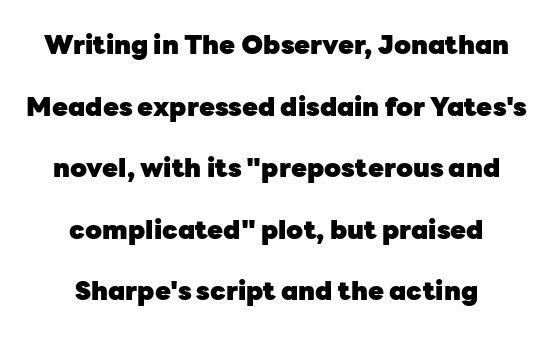
The image shows 26 px bold type, upright; set centered, loose line spacing (2.37x), normal letter spacing, not underlined.
